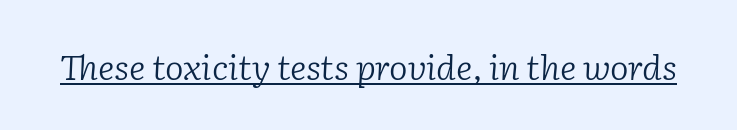
The image shows 35 px light serif type, italic (leaning right); set normal letter spacing, underlined; low stroke contrast and a medium x-height.
